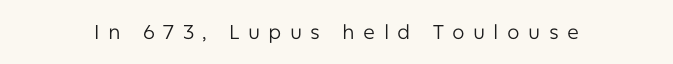
{"italic": "no", "bold": "no", "underline": "no", "letter_spacing": "wide", "letter_spacing_em": 0.42, "glyph_px": 20}
